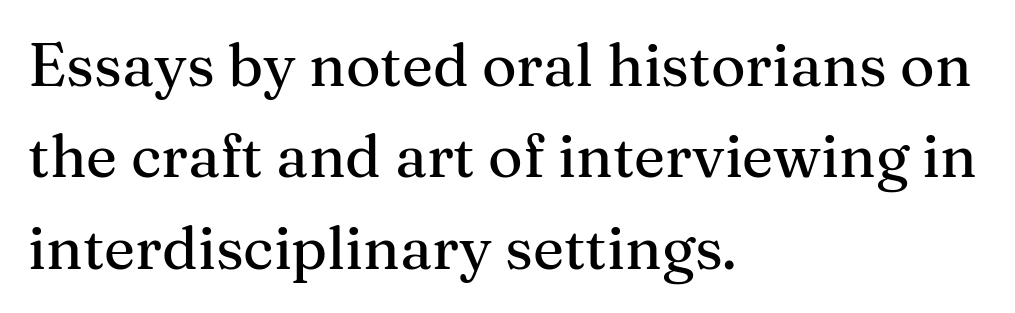
{"serif": "yes", "italic": "no", "width": "normal", "stroke_contrast": "medium", "x_height": "medium", "monospaced": "no", "underline": "no", "align": "left", "line_spacing": "normal", "line_spacing_ratio": 1.55, "letter_spacing": "normal", "letter_spacing_em": 0.0, "glyph_px": 59}
